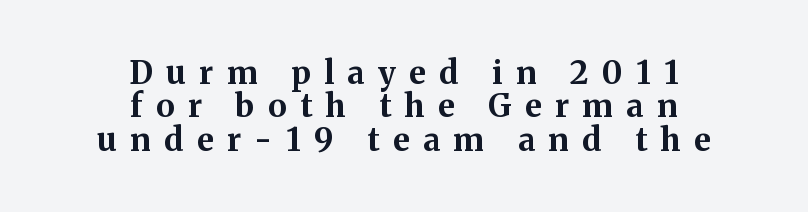
One-word summary of the alignment: center. Note the varied advance widths — an 'i' is clearly narrower than an 'm'. Each word looks stretched out because of the extra space between its letters. A roman cut, with each character standing at attention. Are there feet on the stems? There are — it's a serif. The specimen omits any rule beneath the text block's lines.
